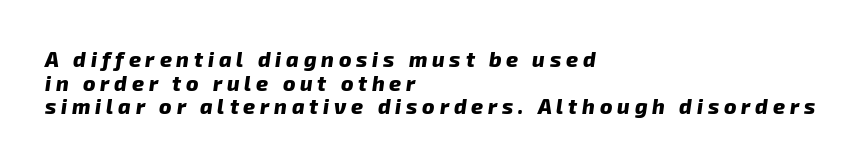
{"bold": "yes", "underline": "no", "align": "left", "line_spacing": "tight", "line_spacing_ratio": 1.13, "letter_spacing": "wide", "letter_spacing_em": 0.23, "glyph_px": 21}
